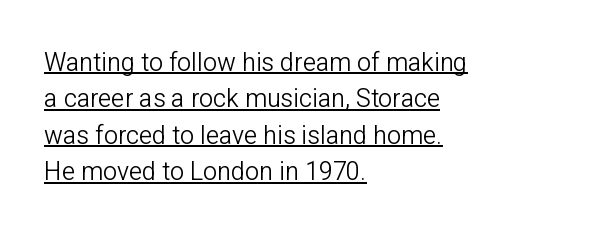
On a weight scale, this lands at 450 or below. A roman cut, with each character standing at attention. Notice how the passage keeps a crisp vertical edge on the left only. Nothing unusual about the tracking: characters are spaced as the font intends. A rule runs beneath these lines of type. Vertical spacing — default.
